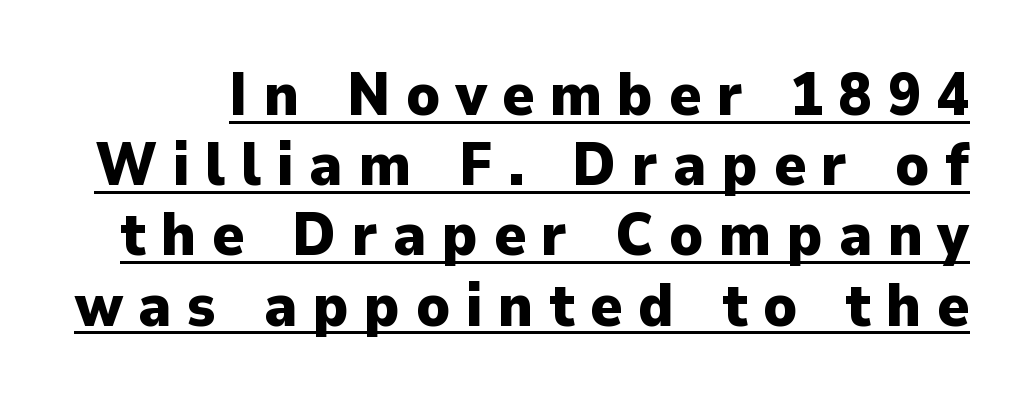
Q: Is the text bold? A: Yes.
Q: Is the text italic (slanted)? A: No, it is upright.
Q: Is the typeface a serif or a sans-serif typeface? A: Sans-serif.
Q: Is the text underlined? A: Yes.
Q: Is the spacing between letters normal or unusually wide? A: Unusually wide.
Q: Width (condensed, normal, or wide)? A: Normal.
Q: Stroke contrast? A: Low.
Q: x-height? A: Medium.
Q: Monospaced? A: No.
